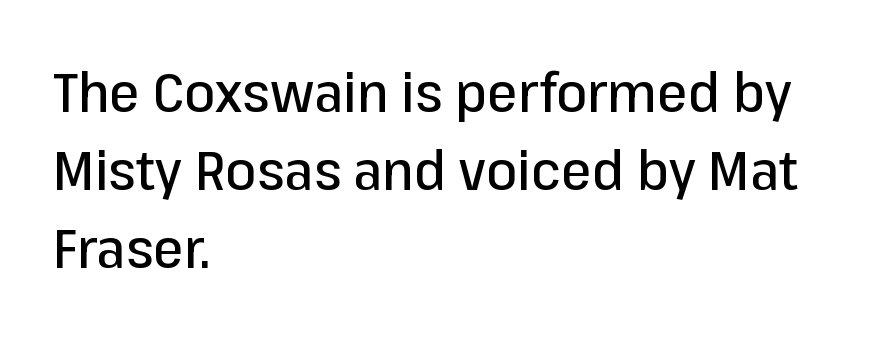
The face used here is a sans, in the tradition of grotesques and geometrics. A typesetter would call this proportional, since set widths differ per character. It's the straight-up-and-down kind of type. Anything drawn beneath the words? Only blank space.
